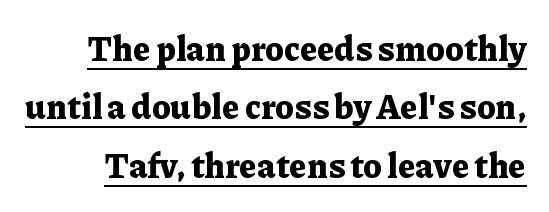
Q: Is the text bold? A: Yes.
Q: Is the text italic (slanted)? A: No, it is upright.
Q: Is the typeface a serif or a sans-serif typeface? A: Serif.
Q: Is the text underlined? A: Yes.
Q: Is the spacing between letters normal or unusually wide? A: Normal.
Q: Width (condensed, normal, or wide)? A: Normal.
Q: Stroke contrast? A: Low.
Q: x-height? A: Medium.
Q: Monospaced? A: No.
